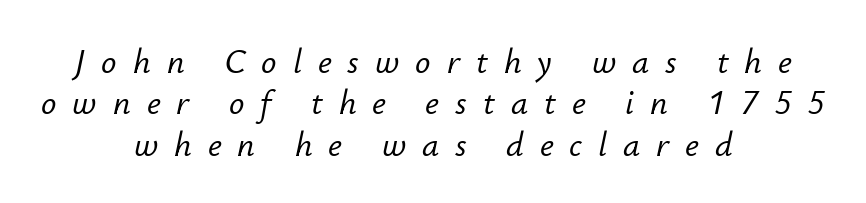
The image shows 34 px text type, italic (leaning right); set centered, line spacing 1.22x, unusually wide letter spacing (+0.47 em), not underlined; low stroke contrast and a small x-height.
